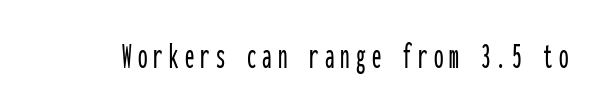
Q: Is the text italic (slanted)? A: No, it is upright.
Q: Is the typeface a serif or a sans-serif typeface? A: Sans-serif.
Q: Is the text underlined? A: No.
Q: Width (condensed, normal, or wide)? A: Condensed.
Q: Stroke contrast? A: Low.
Q: x-height? A: Medium.
Q: Monospaced? A: Yes.
